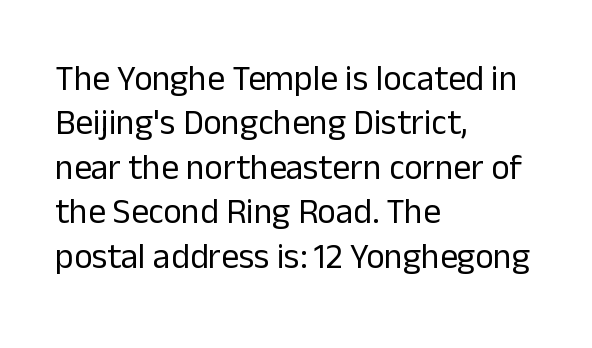
Here the designer chose a conventional face with non-uniform glyph widths. Letters rest on an invisible, unmarked baseline. Words appear dense and cohesive because spacing is normal. The glyphs in this specimen are sans serif.
